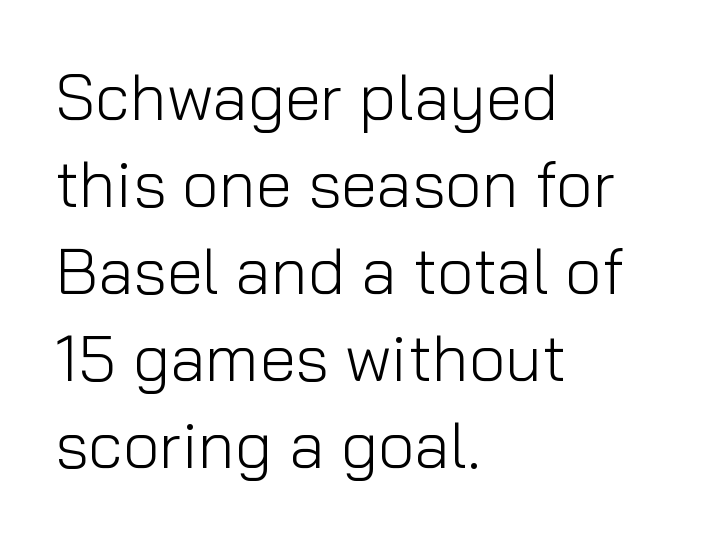
The image shows 65 px light sans-serif type, upright; set left-aligned, normal line spacing (1.34x), normal letter spacing, not underlined; low stroke contrast and a medium x-height.
